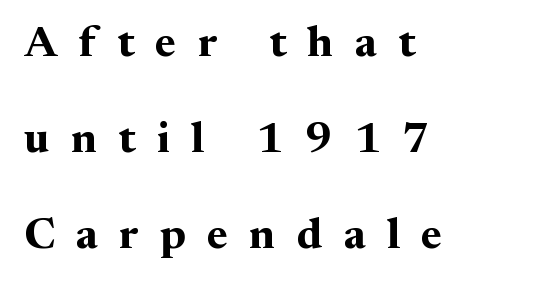
Someone cranked the tracking dial way up on this one. You could fit nearly another row in the gap between these rows. The paragraph shown leans on its left margin. Think of a printed novel: that variable character pitch is what you see here. How heavy is the stroke? Heavy — this is a bold.
